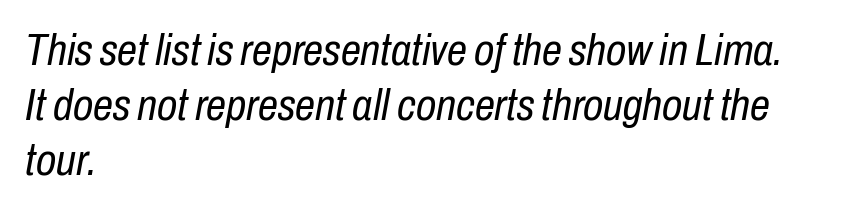
{"italic": "yes", "lean": "right", "slant_degrees": 10, "bold": "no", "weight": "regular", "width": "condensed", "stroke_contrast": "low", "x_height": "medium", "monospaced": "no", "underline": "no", "align": "left", "line_spacing_ratio": 1.22, "letter_spacing": "normal", "letter_spacing_em": 0.0, "glyph_px": 45}
